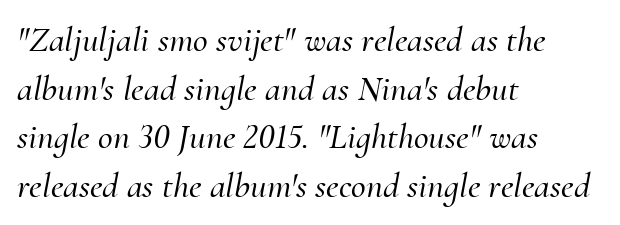
The image shows 36 px serif type, italic (leaning right); set left-aligned, normal line spacing (1.35x), normal letter spacing, not underlined; medium stroke contrast and a small x-height.
